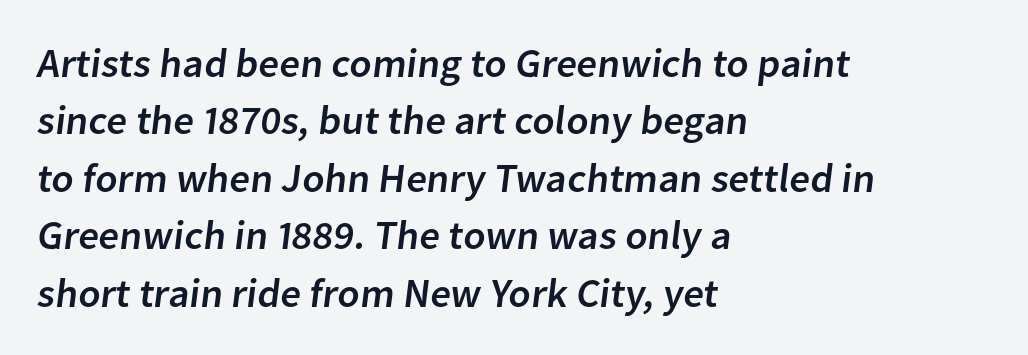
{"serif": "no", "width": "normal", "stroke_contrast": "low", "x_height": "medium", "monospaced": "no", "underline": "no", "align": "left", "line_spacing": "normal", "line_spacing_ratio": 1.4, "letter_spacing": "normal", "letter_spacing_em": 0.0, "glyph_px": 41}
